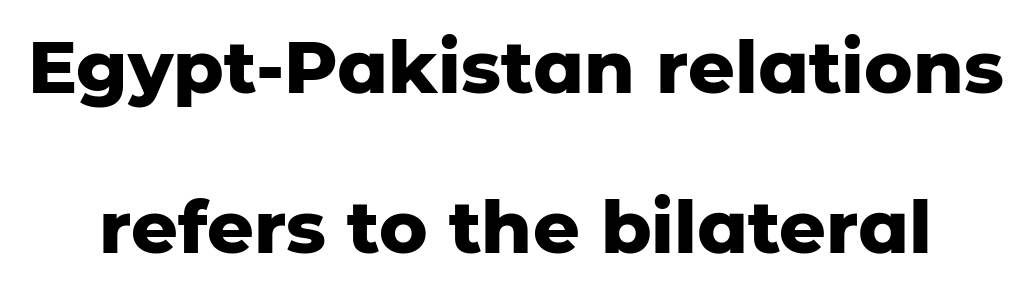
The image shows 73 px heavy sans-serif type, upright; set loose line spacing (2.19x), normal letter spacing, not underlined; low stroke contrast and a medium x-height.
